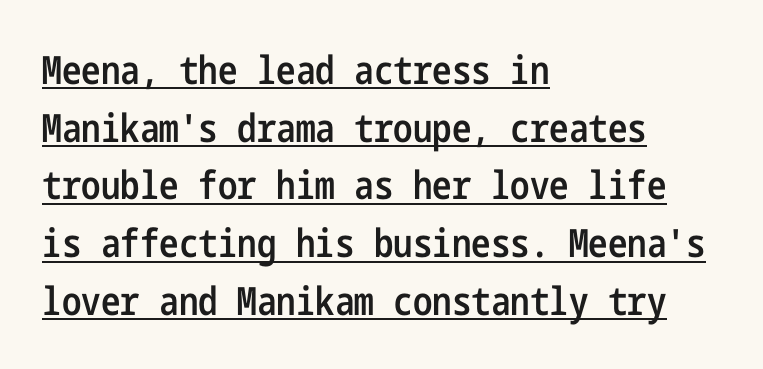
The image shows 39 px semibold, condensed sans-serif type, upright; set left-aligned, normal line spacing (1.48x), normal letter spacing, underlined; low stroke contrast and a medium x-height.
